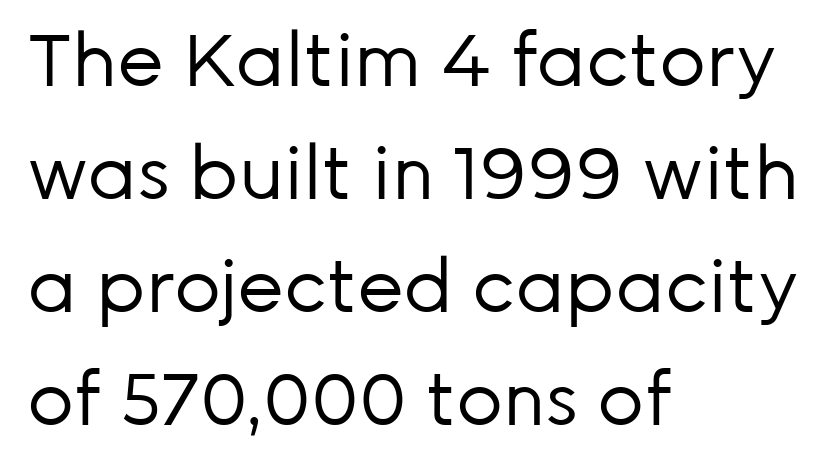
Q: Is the text bold? A: No.
Q: Is the text italic (slanted)? A: No, it is upright.
Q: Is the typeface a serif or a sans-serif typeface? A: Sans-serif.
Q: Is the text underlined? A: No.
Q: How is the paragraph aligned? A: Left-aligned.
Q: Is the spacing between letters normal or unusually wide? A: Normal.
Q: Is the spacing between lines tight, normal or loose? A: Normal.
Q: Width (condensed, normal, or wide)? A: Normal.
Q: Stroke contrast? A: Low.
Q: x-height? A: Medium.
Q: Monospaced? A: No.
